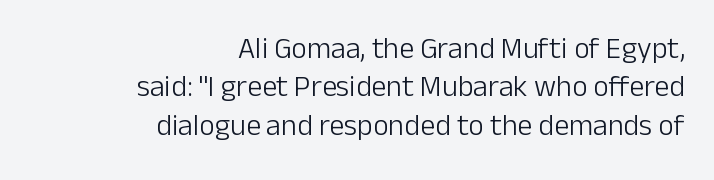
Anything drawn beneath the words? Only blank space. The weight tops out at a normal text grade. These lines are rendered in a variable-pitch font. Whoever set this chose a conventional vertical rhythm. Ordinary non-slanted type is in use.
